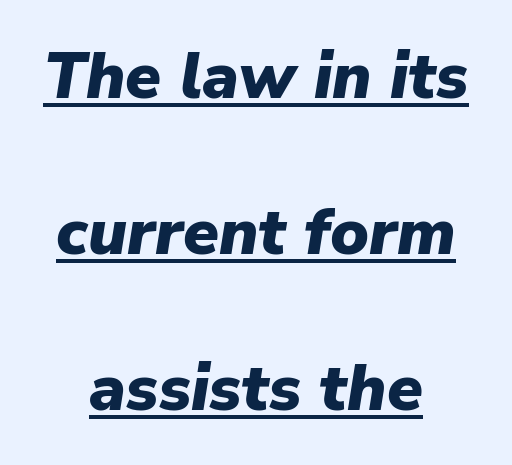
The image shows 65 px heavy type, italic (leaning right); set centered, loose line spacing (2.4x), normal letter spacing, underlined; low stroke contrast and a medium x-height.
